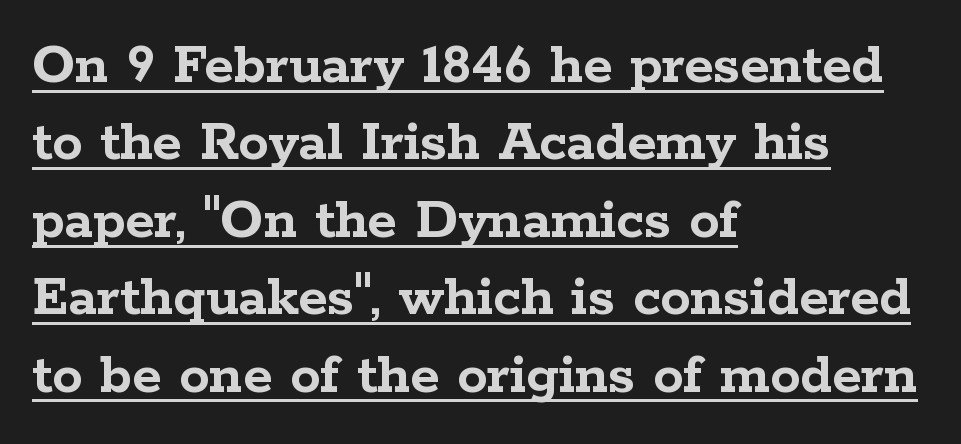
The rendering anchors every line to the left-hand side. Vertical strokes here are truly vertical. Each letter keeps its own natural width here, so spacing adapts to shape. Typographic density is high because the face is bold. Honestly, the underline is the first thing you notice here. The rendering keeps characters at their native spacing.
